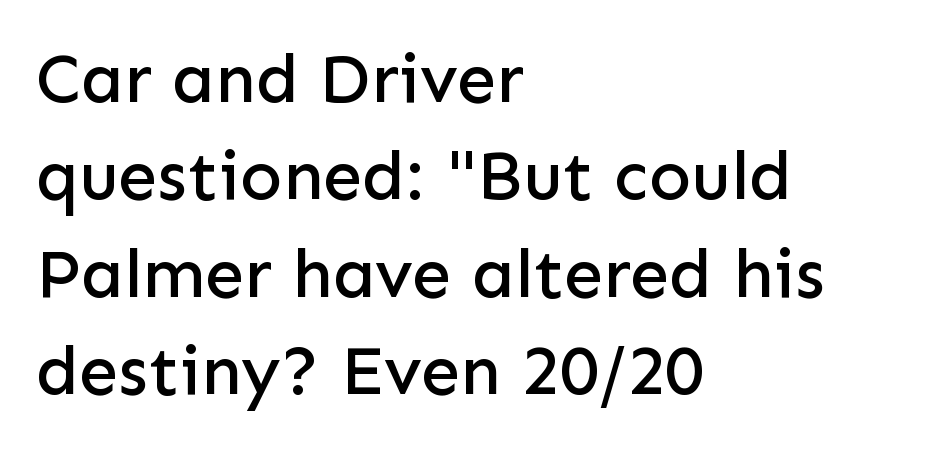
{"serif": "no", "italic": "no", "width": "normal", "stroke_contrast": "low", "x_height": "medium", "monospaced": "no", "underline": "no", "align": "left", "line_spacing": "normal", "line_spacing_ratio": 1.39, "letter_spacing": "normal", "letter_spacing_em": 0.0, "glyph_px": 70}
